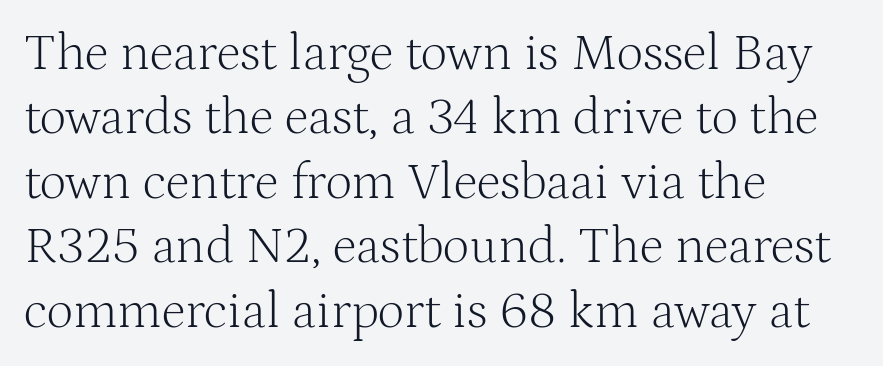
This sample uses a serif face. The type is set solid horizontally, with unmodified tracking. Unlike italic type, these characters show no tilt at all. Check under the words: just untouched page.
